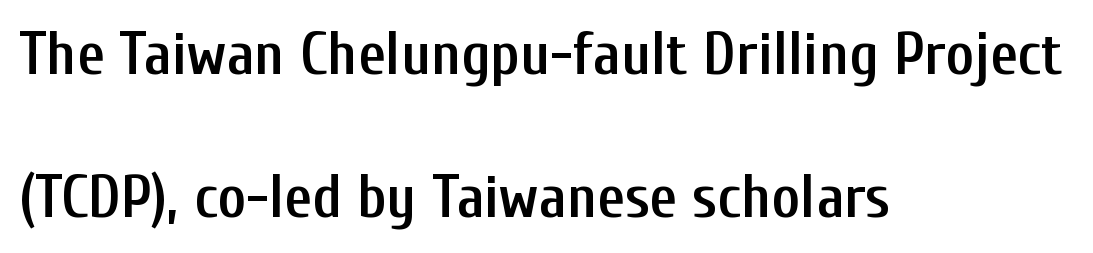
A clean baseline with only descenders dipping below it. Notice the wide empty band between every row — that's loose leading. The typesetting leans somewhat heavy: a semibold. No extra tracking has been applied to these lines. The compositor pushed each line to the left boundary.
